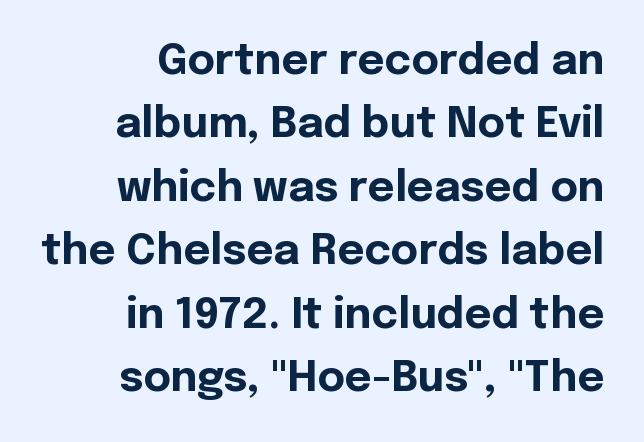
{"serif": "no", "italic": "no", "bold": "yes", "weight": "bold", "width": "normal", "x_height": "medium", "monospaced": "no", "underline": "no", "align": "right", "line_spacing": "normal", "line_spacing_ratio": 1.51, "letter_spacing": "normal", "letter_spacing_em": 0.0, "glyph_px": 42}
